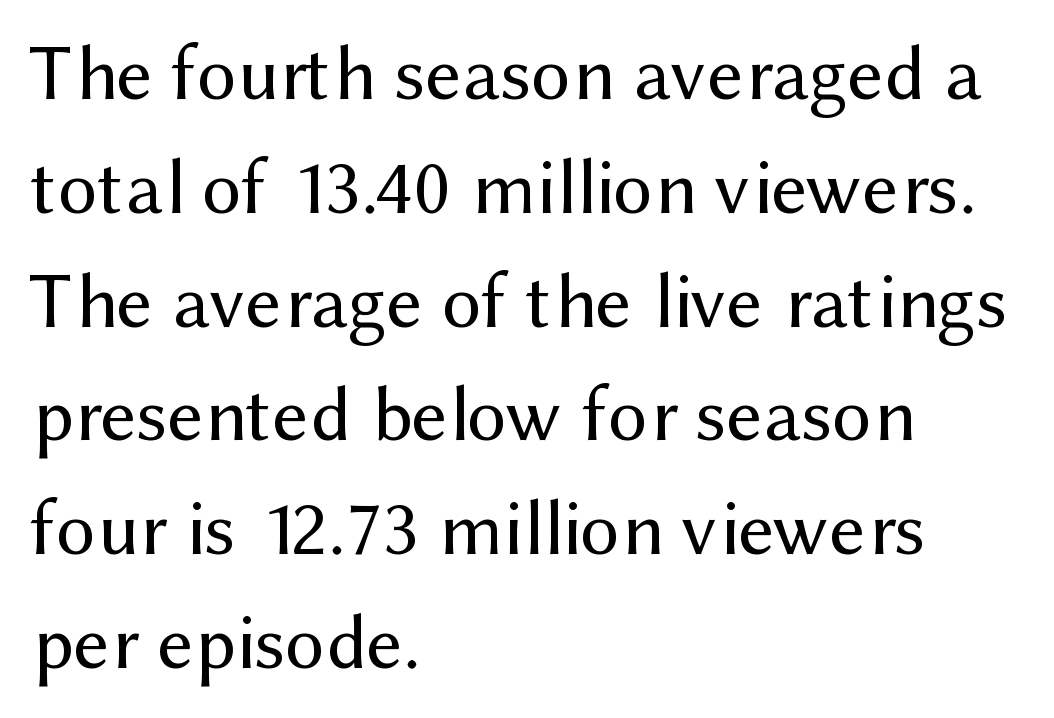
Q: Is the text bold? A: No.
Q: Is the text italic (slanted)? A: No, it is upright.
Q: Is the typeface a serif or a sans-serif typeface? A: Sans-serif.
Q: Is the text underlined? A: No.
Q: How is the paragraph aligned? A: Left-aligned.
Q: Is the spacing between letters normal or unusually wide? A: Normal.
Q: Is the spacing between lines tight, normal or loose? A: Normal.
Q: Width (condensed, normal, or wide)? A: Normal.
Q: Stroke contrast? A: Medium.
Q: x-height? A: Medium.
Q: Monospaced? A: No.
